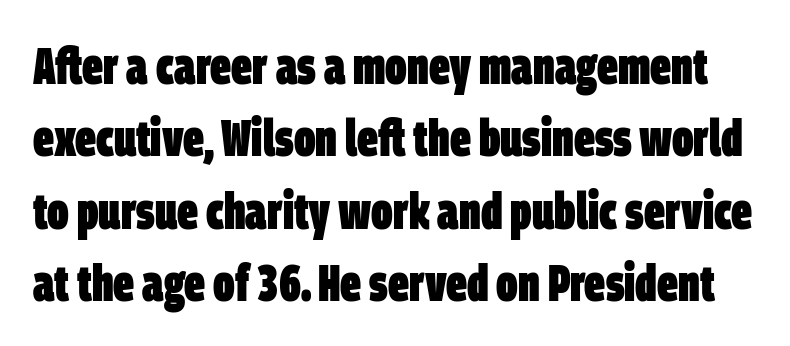
The image shows 52 px heavy, condensed sans-serif type; set normal line spacing (1.39x), normal letter spacing, not underlined; low stroke contrast and a large x-height.
